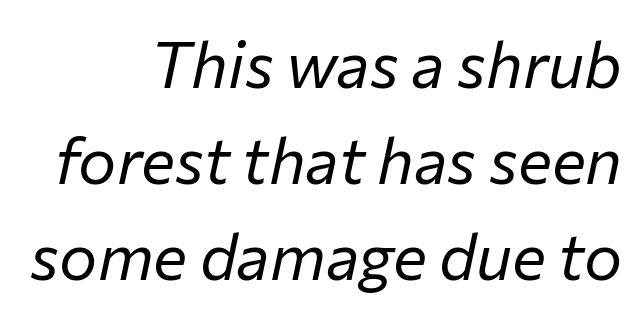
Plain, unruled lines of type. The passage is arranged like a letterhead date or caption credit — flush right. Here the glyphs are tracked normally, forming tight word shapes. Italic: yes, the glyphs are oblique. Weight: regular or lighter. Do the characters align in a grid? No, the font is proportional.
